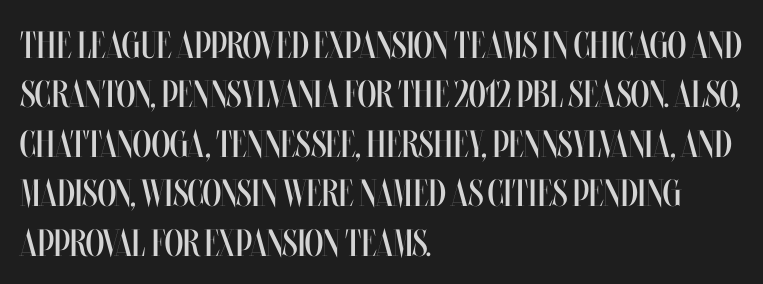
{"italic": "no", "bold": "no", "weight": "regular", "width": "condensed", "stroke_contrast": "medium", "x_height": "large", "monospaced": "no", "underline": "no", "align": "left", "line_spacing": "normal", "line_spacing_ratio": 1.3, "letter_spacing": "normal", "letter_spacing_em": 0.0, "glyph_px": 38}
